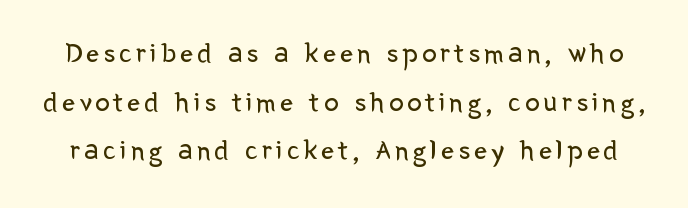
Q: Is the text bold? A: No.
Q: Is the text italic (slanted)? A: No, it is upright.
Q: Is the typeface a serif or a sans-serif typeface? A: Sans-serif.
Q: Is the text underlined? A: No.
Q: Is the spacing between lines tight, normal or loose? A: Normal.
Q: Width (condensed, normal, or wide)? A: Normal.
Q: Stroke contrast? A: Low.
Q: x-height? A: Medium.
Q: Monospaced? A: No.
